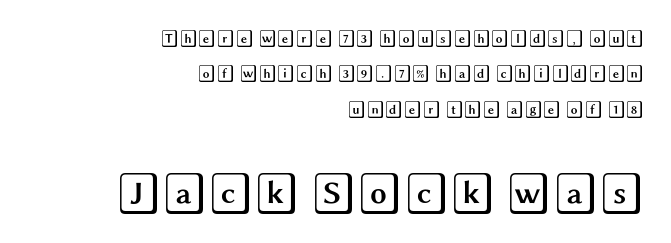
Q: Is the text italic (slanted)? A: No, it is upright.
Q: Is the text underlined? A: No.
Q: How is the paragraph aligned? A: Right-aligned.
Q: Is the spacing between letters normal or unusually wide? A: Normal.
Q: Is the spacing between lines tight, normal or loose? A: Loose.
Q: Which block of text is set in a larger size, the first (top) or the second (bottom)? A: The second (bottom) one.
Q: Width (condensed, normal, or wide)? A: Wide.
Q: x-height? A: Large.
